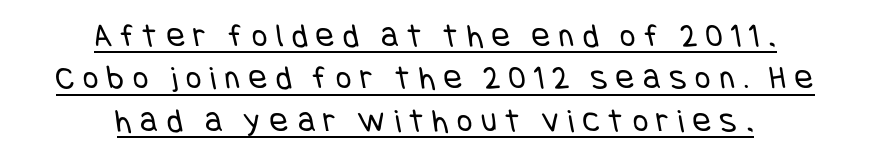
The image shows 34 px regular-weight, condensed sans-serif type; set centered, normal line spacing (1.25x), unusually wide letter spacing (+0.26 em), underlined; low stroke contrast and a large x-height.
